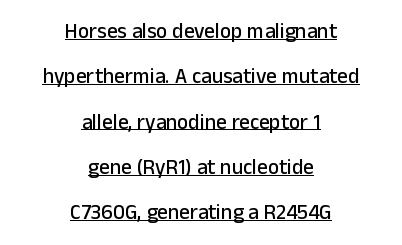
A typographer would call this underscored text. Honestly, the letter spacing is just normal — you wouldn't notice it. The letters stand upright; this is a roman face. Short and long lines alike share a common midpoint. Line spacing here is loose.
